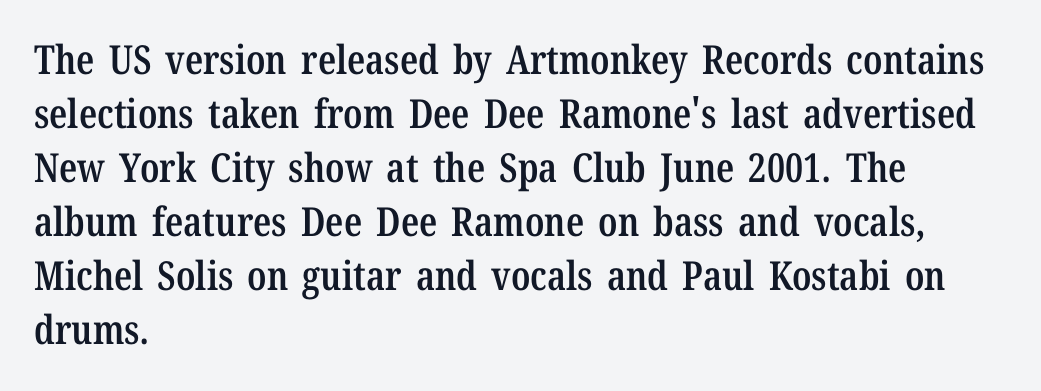
Q: Is the text bold? A: Semi-bold.
Q: Is the text italic (slanted)? A: No, it is upright.
Q: Is the typeface a serif or a sans-serif typeface? A: Serif.
Q: Is the text underlined? A: No.
Q: How is the paragraph aligned? A: Left-aligned.
Q: Is the spacing between letters normal or unusually wide? A: Normal.
Q: Is the spacing between lines tight, normal or loose? A: Normal.
Q: Width (condensed, normal, or wide)? A: Condensed.
Q: Stroke contrast? A: Low.
Q: x-height? A: Medium.
Q: Monospaced? A: No.
